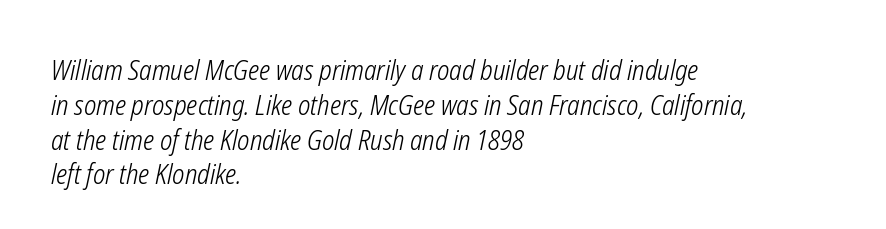
Q: Is the text bold? A: No.
Q: Is the text italic (slanted)? A: Yes, it leans right by about 12 degrees.
Q: Is the text underlined? A: No.
Q: How is the paragraph aligned? A: Left-aligned.
Q: Is the spacing between letters normal or unusually wide? A: Normal.
Q: Is the spacing between lines tight, normal or loose? A: Normal.
